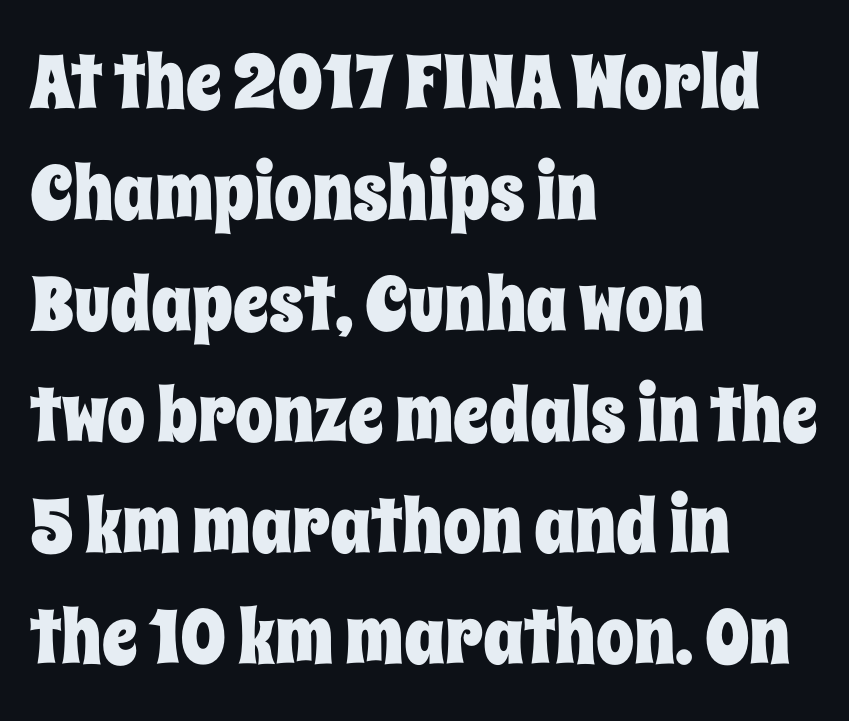
Q: Is the text italic (slanted)? A: No, it is upright.
Q: Is the text underlined? A: No.
Q: How is the paragraph aligned? A: Left-aligned.
Q: Is the spacing between letters normal or unusually wide? A: Normal.
Q: Is the spacing between lines tight, normal or loose? A: Normal.
Q: Width (condensed, normal, or wide)? A: Condensed.
Q: Stroke contrast? A: Low.
Q: x-height? A: Large.
Q: Monospaced? A: No.
